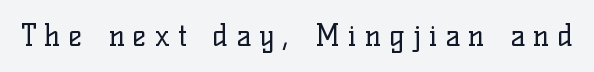
The image shows 29 px regular-weight serif type, upright; set unusually wide letter spacing (+0.28 em), not underlined; low stroke contrast and a medium x-height.
